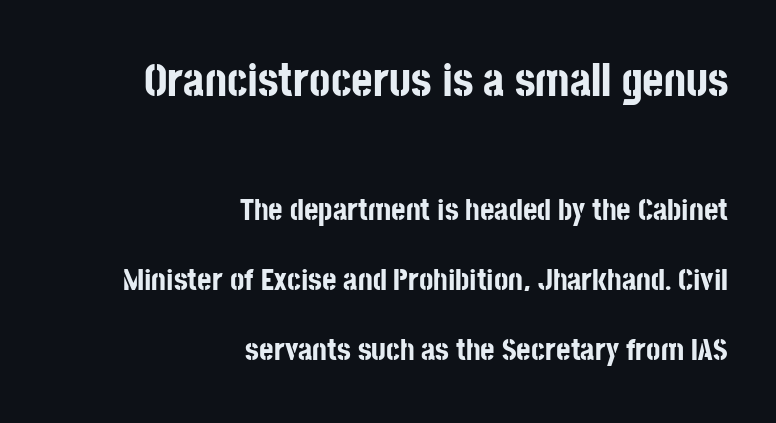
{"serif": "no", "italic": "no", "bold": "yes", "weight": "bold", "width": "condensed", "stroke_contrast": "low", "x_height": "large", "monospaced": "no", "underline": "no", "align": "right", "line_spacing": "loose", "line_spacing_ratio": 2.25, "letter_spacing": "normal", "letter_spacing_em": 0.0, "larger_block": "first", "size_ratio": 1.48, "glyph_px": 46}
